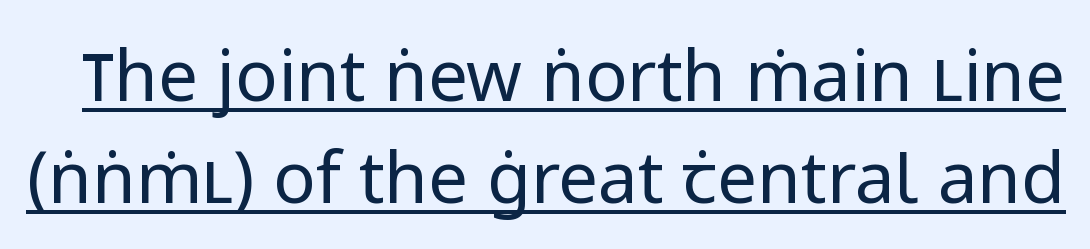
Do the characters align in a grid? No, the font is proportional. Font category for this specimen: sans-serif. The lettering is marked with a stroke running underneath it. Designer's note — italics off, roman on. Nothing unusual about the tracking: characters are spaced as the font intends.
